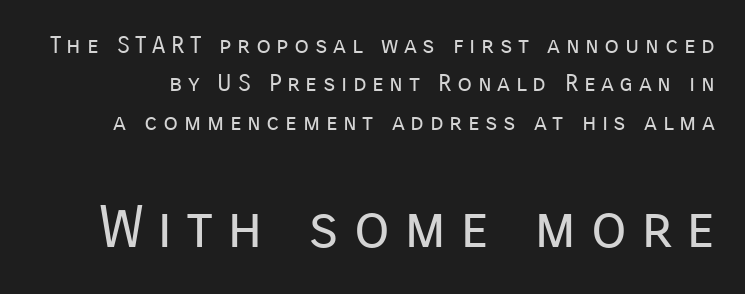
{"serif": "no", "italic": "no", "bold": "no", "weight": "regular", "width": "normal", "stroke_contrast": "low", "x_height": "medium", "monospaced": "no", "underline": "no", "line_spacing": "normal", "line_spacing_ratio": 1.6, "letter_spacing": "wide", "letter_spacing_em": 0.23, "larger_block": "second", "size_ratio": 2.46, "glyph_px": 59}
